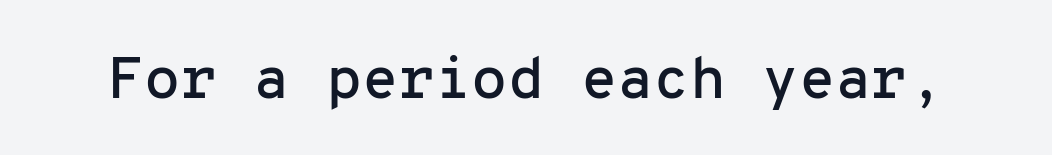
Looks like terminal output: every glyph gets an equal slot. Default kerning and tracking; the words read as compact shapes. Is there any slant? The stems are plumb. Unmarked baselines from the first word to the last. The letters carry no serifs — their stems end cleanly without finishing strokes.
